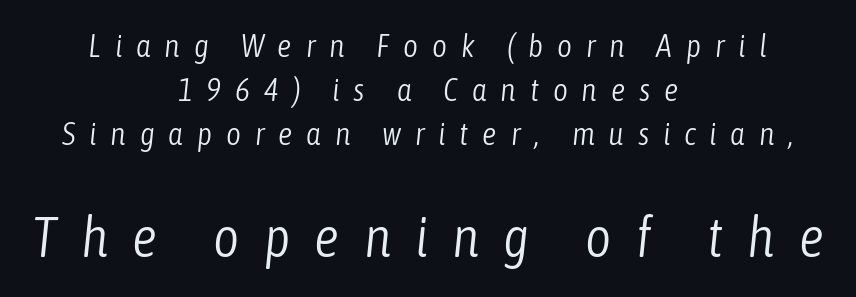
Italic: yes, the glyphs are oblique. Does the bottom block carry the larger type? Yes, it does. No heavy texture on the line: the type isn't bold. Rows of type keep a routine distance in the vertical direction.
